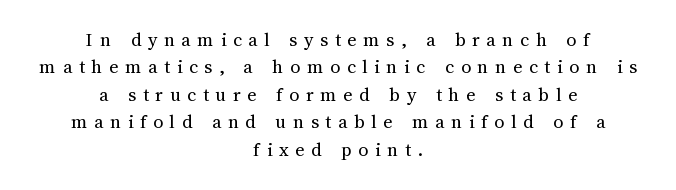
{"italic": "no", "bold": "no", "underline": "no", "align": "center", "line_spacing": "normal", "line_spacing_ratio": 1.37, "letter_spacing": "wide", "letter_spacing_em": 0.33, "glyph_px": 20}
